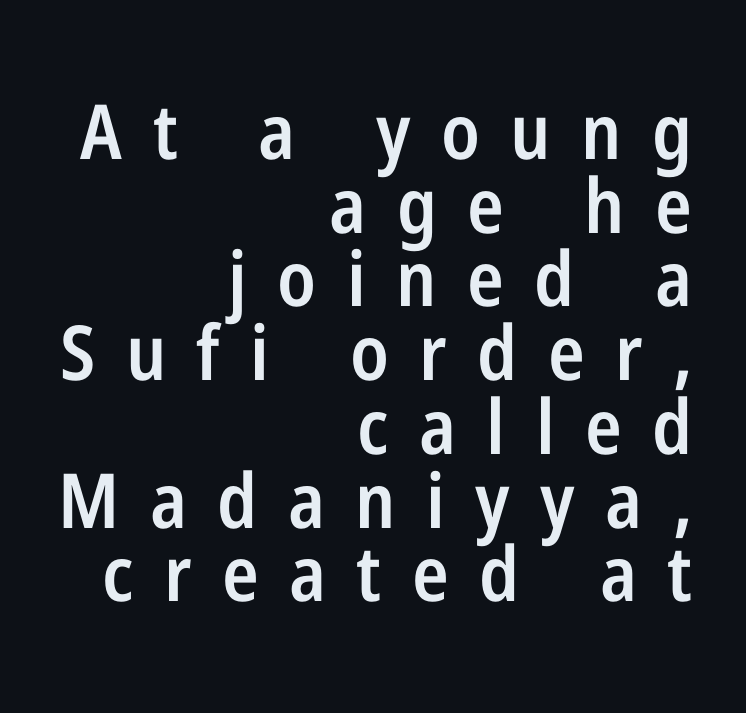
{"serif": "no", "italic": "no", "bold": "semi", "weight": "semibold", "width": "condensed", "stroke_contrast": "low", "x_height": "medium", "monospaced": "no", "underline": "no", "align": "right", "line_spacing": "tight", "line_spacing_ratio": 0.97, "letter_spacing": "wide", "letter_spacing_em": 0.4, "glyph_px": 76}
